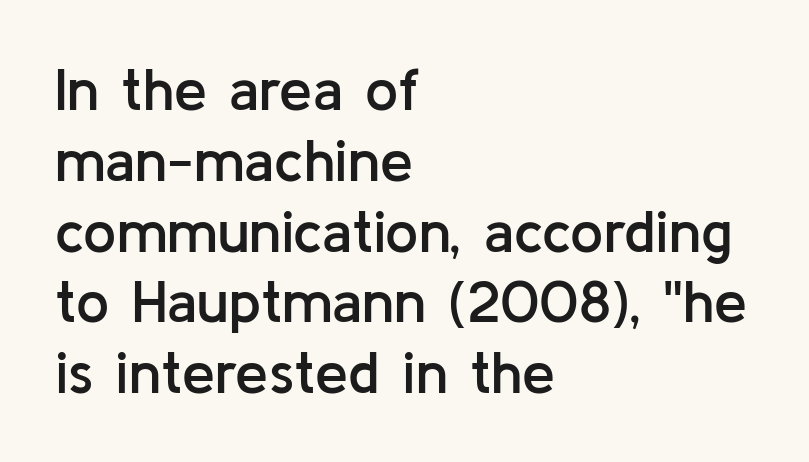
The image shows 59 px semibold sans-serif type, upright; set left-aligned, line spacing 1.2x, normal letter spacing, not underlined; low stroke contrast and a medium x-height.
